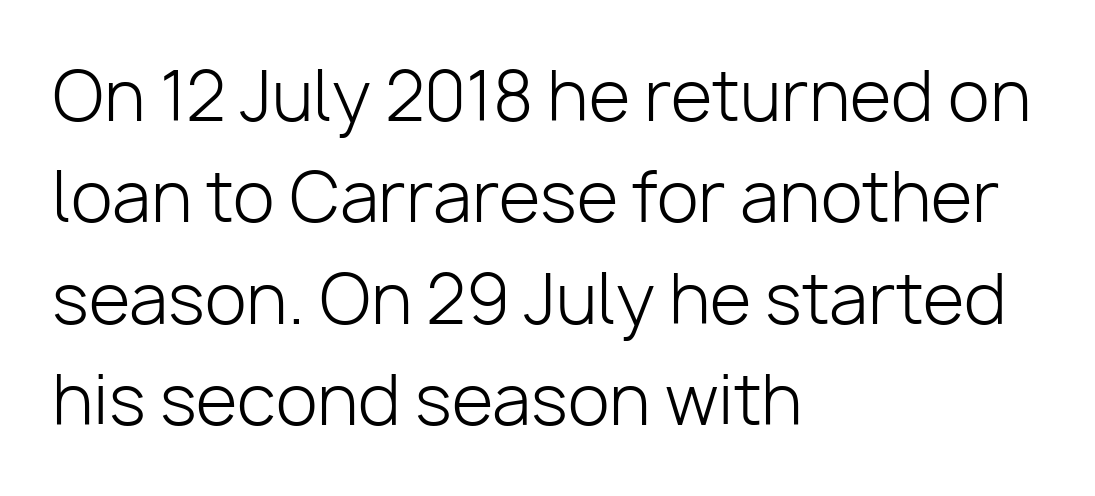
The image shows 68 px light sans-serif type, upright; set left-aligned, normal line spacing (1.49x), normal letter spacing, not underlined; low stroke contrast and a medium x-height.
